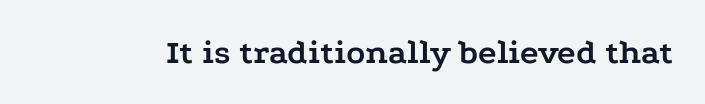
The lettering stays uniformly vertical, giving the passage a roman look. The type is set solid horizontally, with unmodified tracking. This rendering features lettering with no underline. Look at the stroke-to-counter ratio: heavy, a bold. Old-style or modern, the face here clearly has serifs. Each letter keeps its own natural width here, so spacing adapts to shape.
